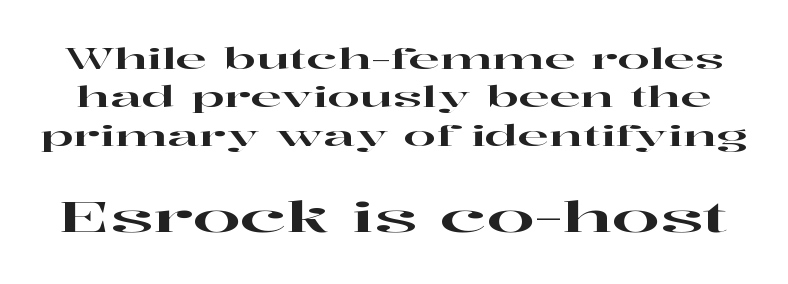
{"serif": "yes", "italic": "no", "width": "wide", "stroke_contrast": "high", "x_height": "medium", "monospaced": "no", "underline": "no", "line_spacing": "normal", "line_spacing_ratio": 1.32, "letter_spacing": "normal", "letter_spacing_em": 0.0, "larger_block": "second", "size_ratio": 1.48, "glyph_px": 43}
